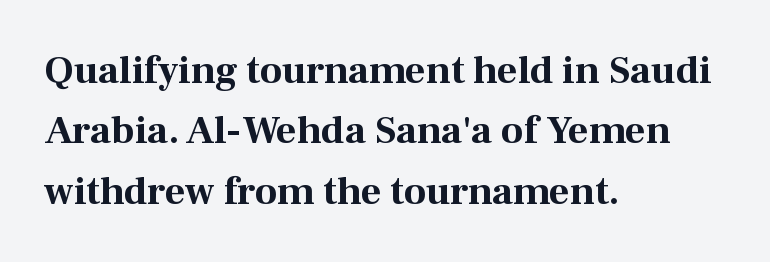
Q: Is the text bold? A: Yes.
Q: Is the text italic (slanted)? A: No, it is upright.
Q: Is the typeface a serif or a sans-serif typeface? A: Serif.
Q: Is the text underlined? A: No.
Q: How is the paragraph aligned? A: Left-aligned.
Q: Is the spacing between letters normal or unusually wide? A: Normal.
Q: Is the spacing between lines tight, normal or loose? A: Normal.
Q: Width (condensed, normal, or wide)? A: Normal.
Q: Stroke contrast? A: Medium.
Q: x-height? A: Medium.
Q: Monospaced? A: No.
